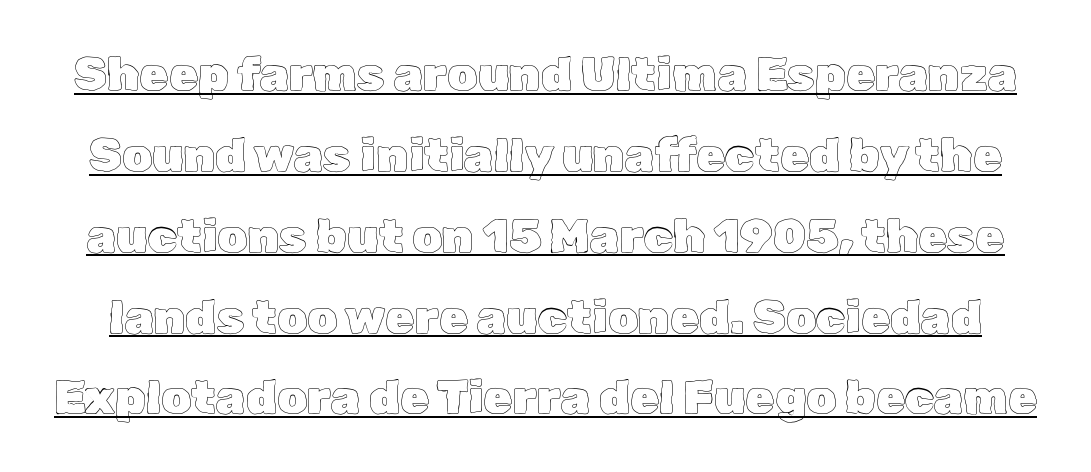
{"italic": "no", "width": "normal", "x_height": "medium", "monospaced": "no", "underline": "yes", "line_spacing_ratio": 1.72, "letter_spacing": "normal", "letter_spacing_em": 0.0, "glyph_px": 47}
